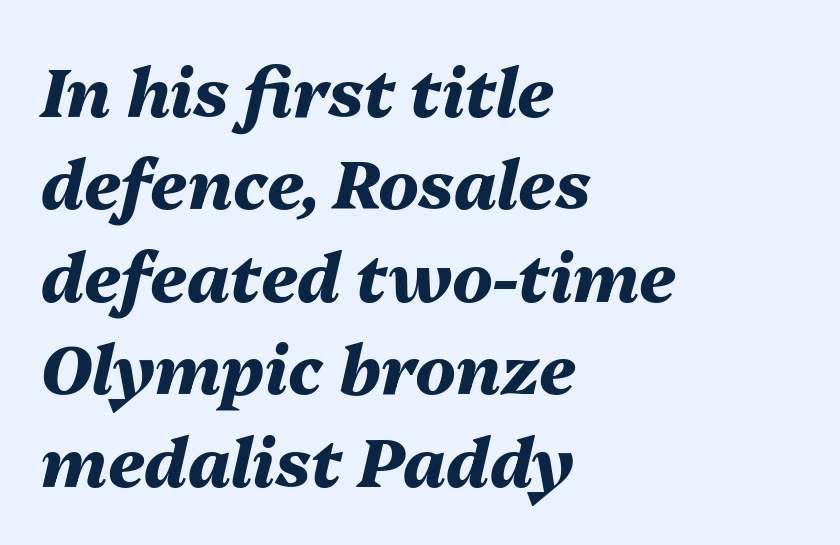
The image shows 67 px heavy type, italic (leaning right); set left-aligned, normal line spacing (1.38x), normal letter spacing, not underlined; medium stroke contrast and a medium x-height.
